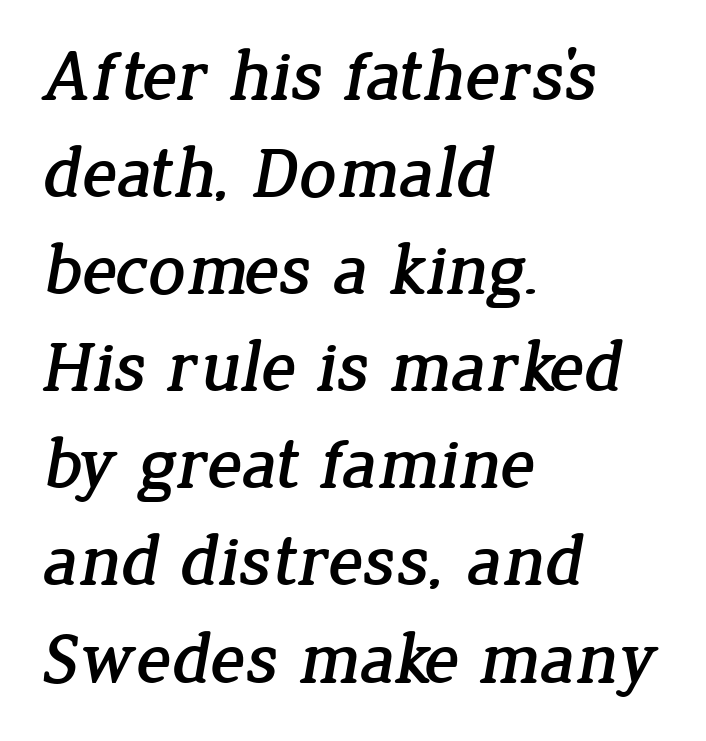
Leftover space on each line is placed entirely after the last word. The glyphs in this specimen are seriffed. A normal amount of white space separates one row of letters from the next. Spacing verdict: proportional, widths tailored to each character. This rendering features lettering with no underline. The type is set solid horizontally, with unmodified tracking.
